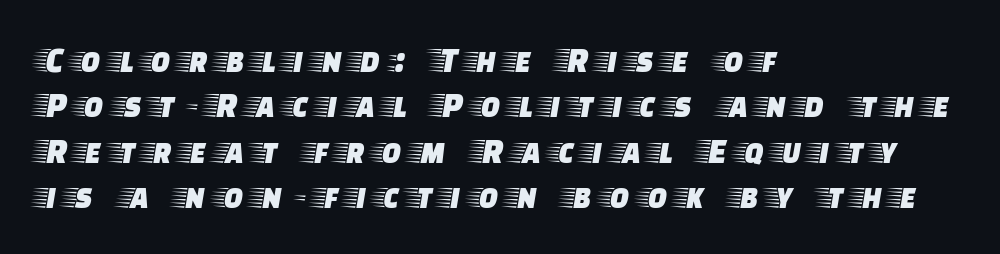
Q: Is the text italic (slanted)? A: Yes.
Q: Is the typeface a serif or a sans-serif typeface? A: Serif.
Q: Is the text underlined? A: No.
Q: How is the paragraph aligned? A: Left-aligned.
Q: Is the spacing between letters normal or unusually wide? A: Unusually wide.
Q: Is the spacing between lines tight, normal or loose? A: Normal.
Q: Width (condensed, normal, or wide)? A: Wide.
Q: Stroke contrast? A: Low.
Q: x-height? A: Large.
Q: Monospaced? A: No.
